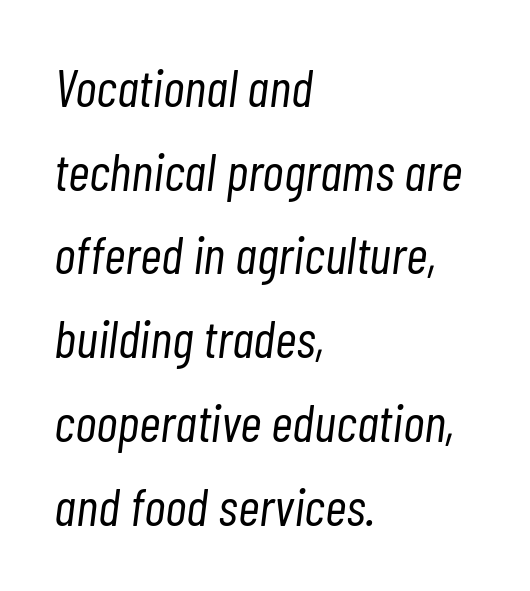
The passage is arranged the way most books set body copy — flush left. This block has exactly the height ordinary leading produces. The baseline area is clear. Weight class: somewhere from thin through regular. The whole block is typeset with a tilt.
